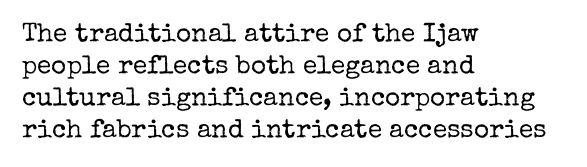
The passage shown is not underscored anywhere. Words appear dense and cohesive because spacing is normal. Alignment: flush left. Unlike italic type, these characters show no tilt at all.
